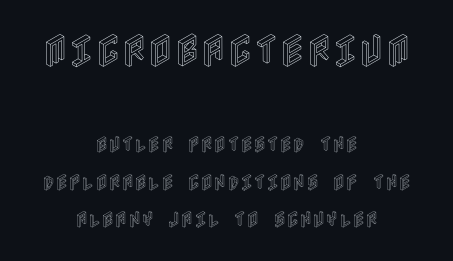
The image shows 36 px condensed type, upright; set centered, loose line spacing (2.09x), normal letter spacing, not underlined; the first (top) block is 2.0x larger; a large x-height.
